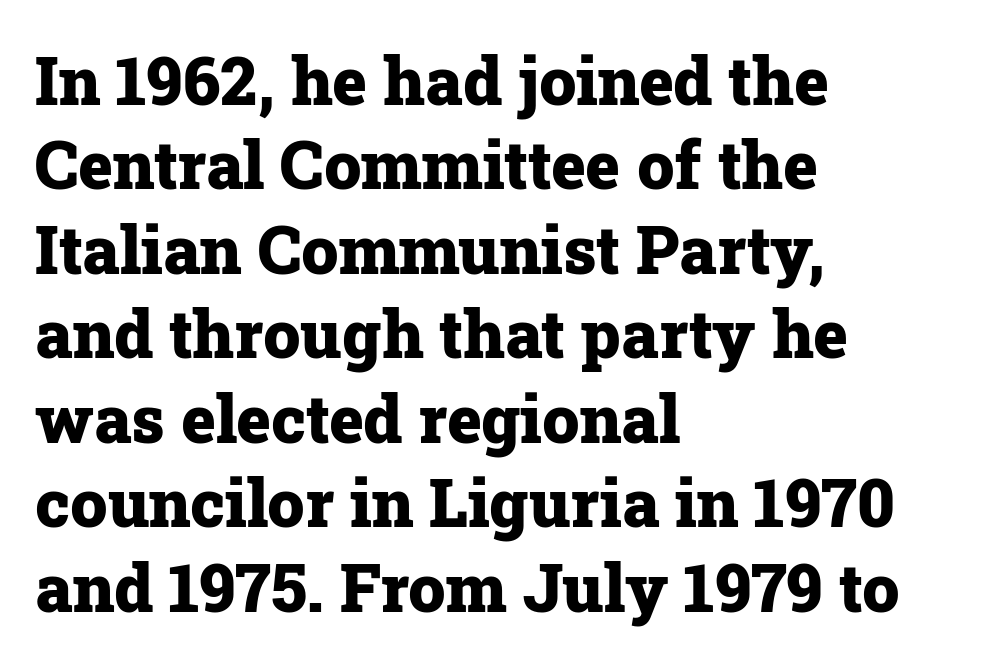
{"serif": "yes", "italic": "no", "bold": "yes", "weight": "heavy", "width": "normal", "stroke_contrast": "low", "x_height": "medium", "monospaced": "no", "underline": "no", "align": "left", "line_spacing": "normal", "line_spacing_ratio": 1.28, "letter_spacing": "normal", "letter_spacing_em": 0.0, "glyph_px": 66}
